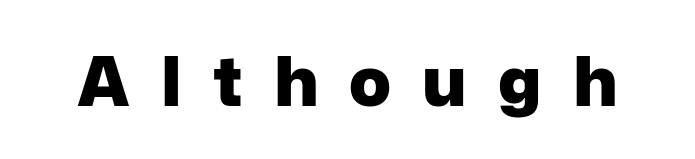
The image shows 69 px heavy sans-serif type, upright; set unusually wide letter spacing (+0.45 em), not underlined; low stroke contrast and a medium x-height.
